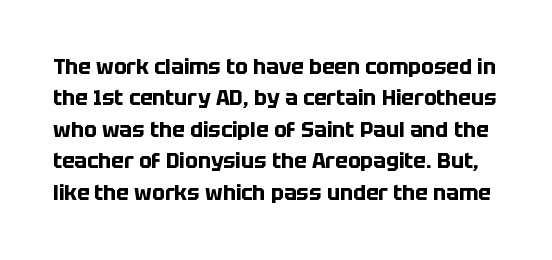
The specimen reads as upright at a glance. The sample has been set heavy, in full bold. Line spacing here is normal. The space beneath each line is pristine and unruled.
